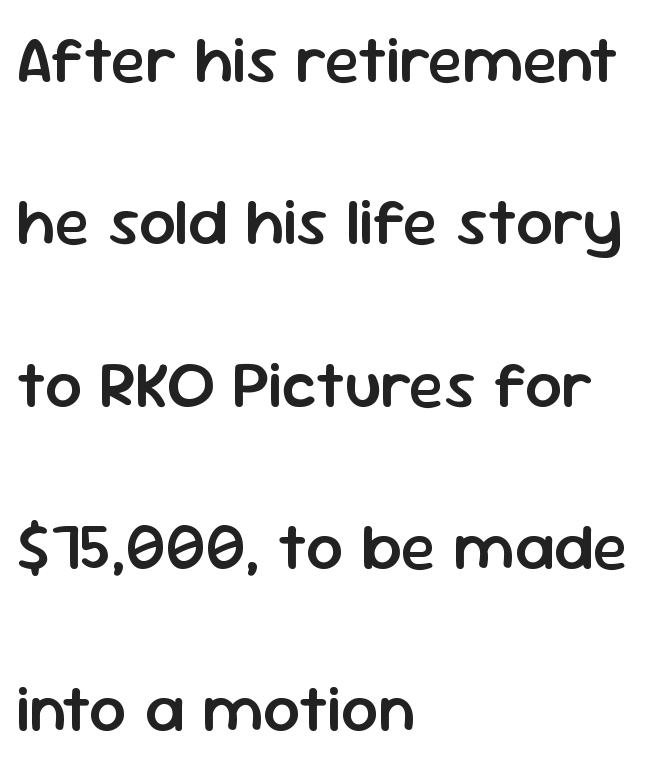
Q: Is the text bold? A: Semi-bold.
Q: Is the text italic (slanted)? A: No, it is upright.
Q: Is the typeface a serif or a sans-serif typeface? A: Sans-serif.
Q: Is the text underlined? A: No.
Q: How is the paragraph aligned? A: Left-aligned.
Q: Is the spacing between letters normal or unusually wide? A: Normal.
Q: Is the spacing between lines tight, normal or loose? A: Loose.
Q: Width (condensed, normal, or wide)? A: Normal.
Q: Stroke contrast? A: Low.
Q: x-height? A: Medium.
Q: Monospaced? A: No.
